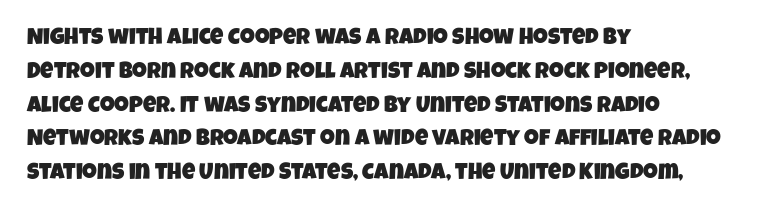
These lines are set flush left with a ragged right edge. The baseline area is clear. If you measured baseline to baseline, you'd find a middling distance. Observe the ordinary spacing: letters are neighbours, not strangers.
